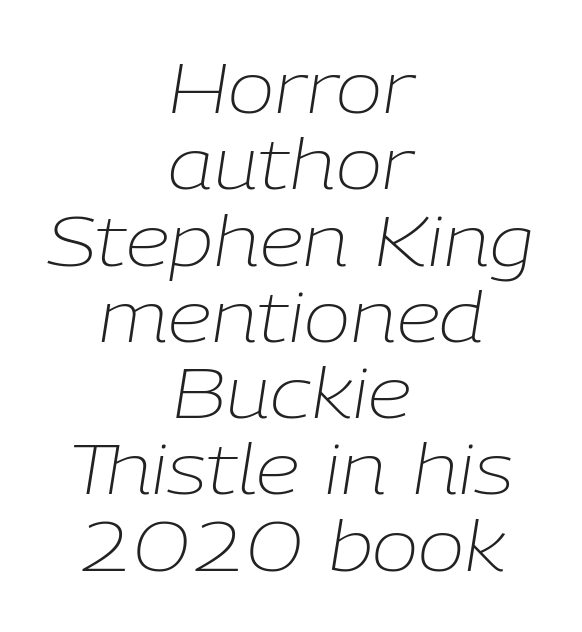
There's an unmistakable incline to the writing here. Casual observation: everything's sitting right in the middle. Here the glyphs are tracked normally, forming tight word shapes. A bare baseline throughout the passage.
